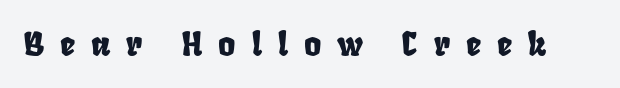
{"width": "condensed", "stroke_contrast": "low", "x_height": "large", "monospaced": "no", "underline": "no", "letter_spacing": "wide", "letter_spacing_em": 0.48, "glyph_px": 33}
